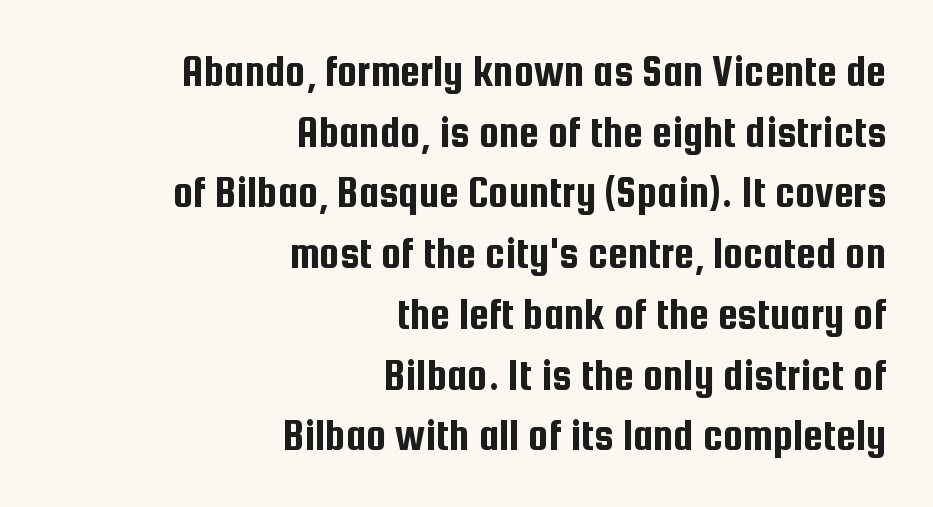
Q: Is the text italic (slanted)? A: No, it is upright.
Q: Is the typeface a serif or a sans-serif typeface? A: Sans-serif.
Q: Is the text underlined? A: No.
Q: How is the paragraph aligned? A: Right-aligned.
Q: Is the spacing between letters normal or unusually wide? A: Normal.
Q: Is the spacing between lines tight, normal or loose? A: Normal.
Q: Width (condensed, normal, or wide)? A: Condensed.
Q: Stroke contrast? A: Low.
Q: x-height? A: Medium.
Q: Monospaced? A: No.
